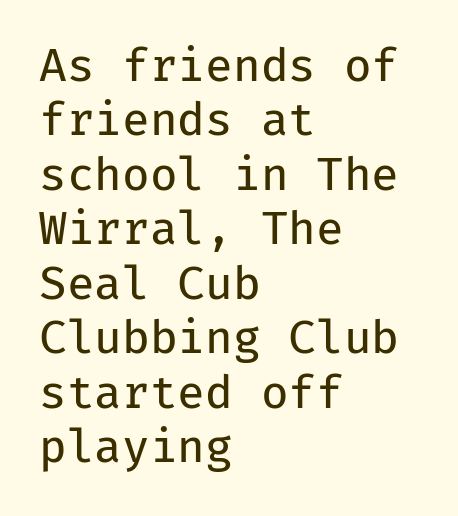
{"serif": "no", "italic": "no", "bold": "no", "weight": "regular", "width": "normal", "stroke_contrast": "low", "x_height": "medium", "monospaced": "yes", "underline": "no", "align": "left", "line_spacing_ratio": 1.21, "letter_spacing": "normal", "letter_spacing_em": 0.0, "glyph_px": 45}
